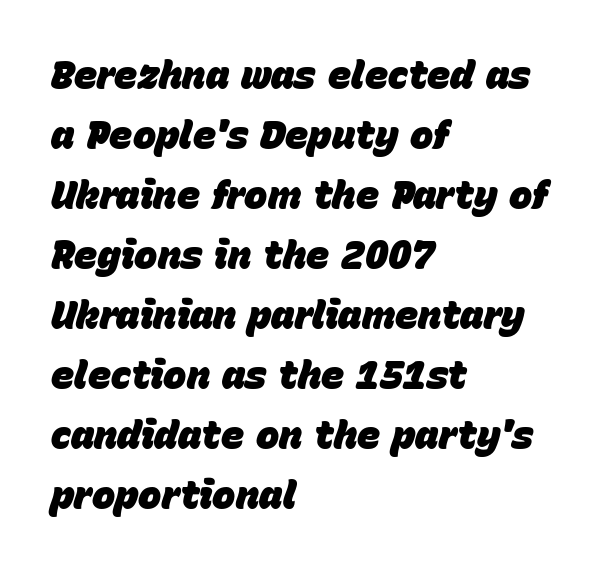
Q: Is the text bold? A: Yes.
Q: Is the text italic (slanted)? A: Yes, it leans right by about 15 degrees.
Q: Is the text underlined? A: No.
Q: How is the paragraph aligned? A: Left-aligned.
Q: Is the spacing between letters normal or unusually wide? A: Normal.
Q: Is the spacing between lines tight, normal or loose? A: Normal.
Q: Width (condensed, normal, or wide)? A: Normal.
Q: Stroke contrast? A: Low.
Q: x-height? A: Large.
Q: Monospaced? A: No.
